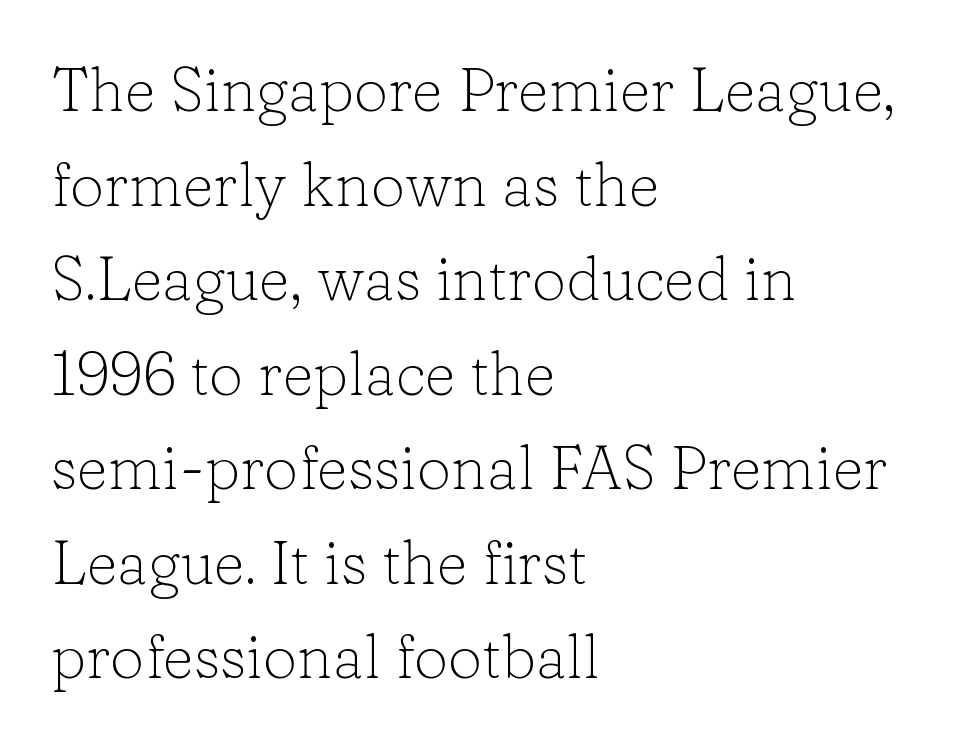
This sample has the flowing, uneven cadence of proportional lettering. Weight: regular or lighter. Bare-footed words on every line. Unlike italic type, these characters show no tilt at all. A classic flush-left, rag-right setting is used for this passage.
